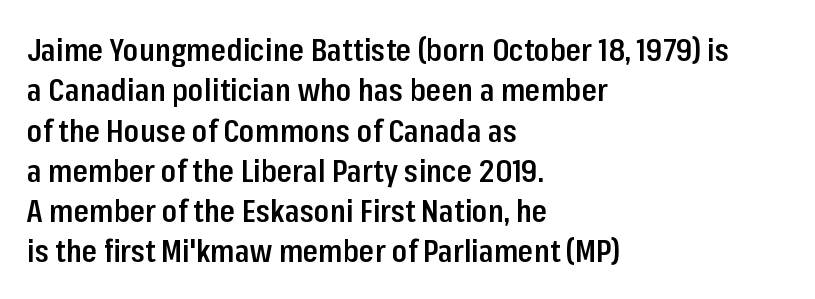
Q: Is the text bold? A: Semi-bold.
Q: Is the text italic (slanted)? A: No, it is upright.
Q: Is the typeface a serif or a sans-serif typeface? A: Sans-serif.
Q: Is the text underlined? A: No.
Q: How is the paragraph aligned? A: Left-aligned.
Q: Is the spacing between letters normal or unusually wide? A: Normal.
Q: Is the spacing between lines tight, normal or loose? A: Normal.
Q: Width (condensed, normal, or wide)? A: Condensed.
Q: Stroke contrast? A: Low.
Q: x-height? A: Medium.
Q: Monospaced? A: No.
